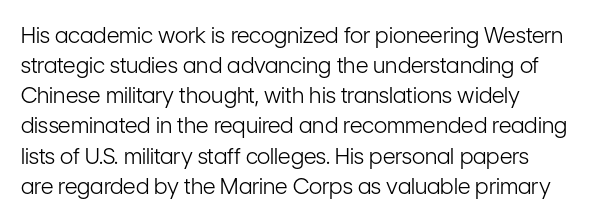
{"italic": "no", "bold": "no", "underline": "no", "line_spacing": "normal", "line_spacing_ratio": 1.37, "letter_spacing": "normal", "letter_spacing_em": 0.0, "glyph_px": 22}
